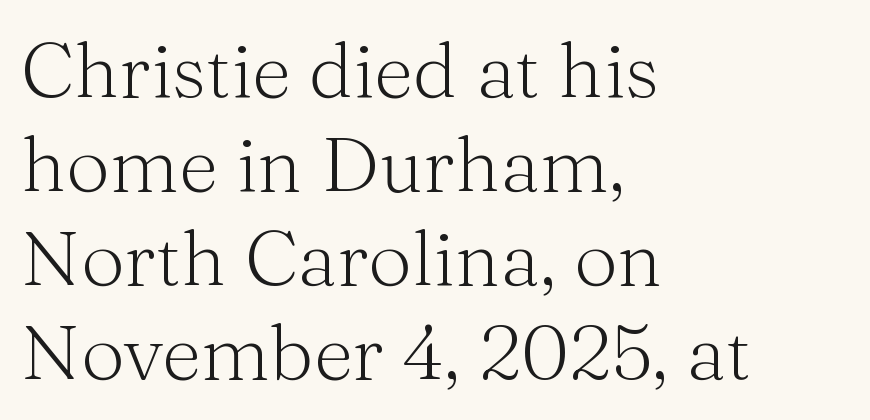
Q: Is the text bold? A: No.
Q: Is the text italic (slanted)? A: No, it is upright.
Q: Is the typeface a serif or a sans-serif typeface? A: Serif.
Q: Is the text underlined? A: No.
Q: How is the paragraph aligned? A: Left-aligned.
Q: Is the spacing between letters normal or unusually wide? A: Normal.
Q: Width (condensed, normal, or wide)? A: Normal.
Q: Stroke contrast? A: Medium.
Q: x-height? A: Medium.
Q: Monospaced? A: No.
